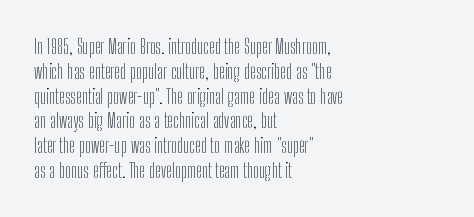
Each stroke keeps to a modest, everyday thickness or less. The type is set solid horizontally, with unmodified tracking. Italic: no, the glyphs are upright roman. In CSS terms this would be text-align: left.
